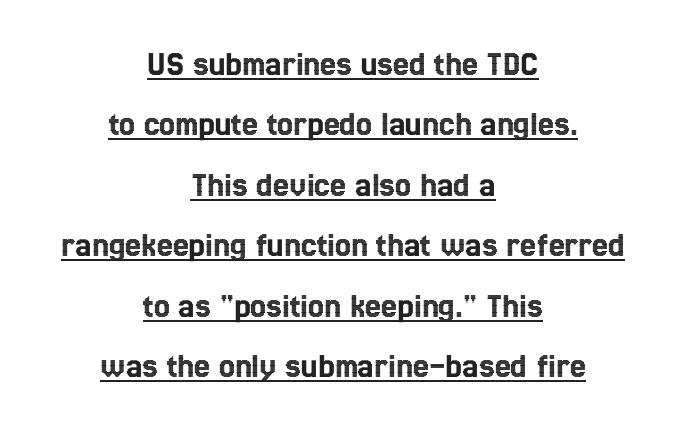
{"italic": "no", "width": "condensed", "x_height": "medium", "monospaced": "no", "underline": "yes", "align": "center", "line_spacing": "normal", "line_spacing_ratio": 1.68, "letter_spacing": "normal", "letter_spacing_em": 0.0, "glyph_px": 36}
